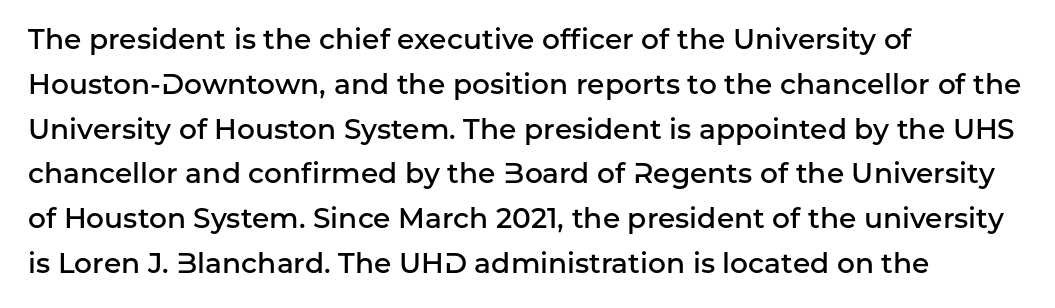
Visually the block forms a straight wall on the left and a jagged coastline on the right. A clean baseline with only descenders dipping below it. Moderately thickened strokes mark this as semibold type. Letter spacing: default. Font category for this specimen: sans-serif. Ordinary non-slanted type is in use.
